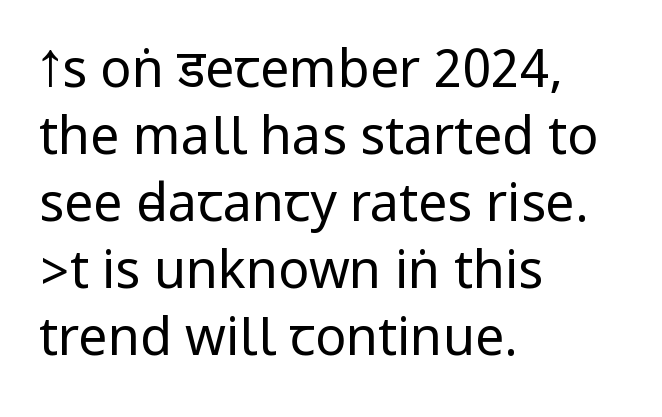
A typesetter would call this leading conventional body-copy spacing. Students, note that the glyphs here touch the page at normal intervals. Each letter's strokes conclude bluntly, with no projecting serifs. Each row of text sits above clean, open space. If you drew a line through each stem, it would be perfectly vertical.
